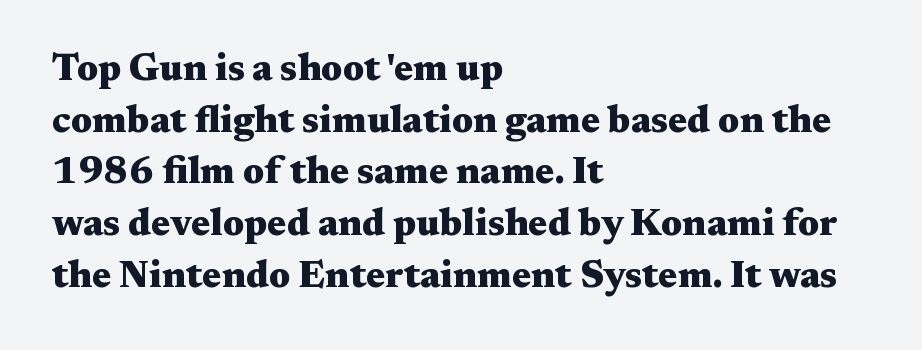
Heavy, bold letterforms. This sample uses plain, unmodified letter spacing. Glance below the letters and you will spot only blank space. Ascenders rise straight up at ninety degrees. Here the designer chose a conventional face with non-uniform glyph widths. The rendering shows small feet on the letterforms — a serif design.
